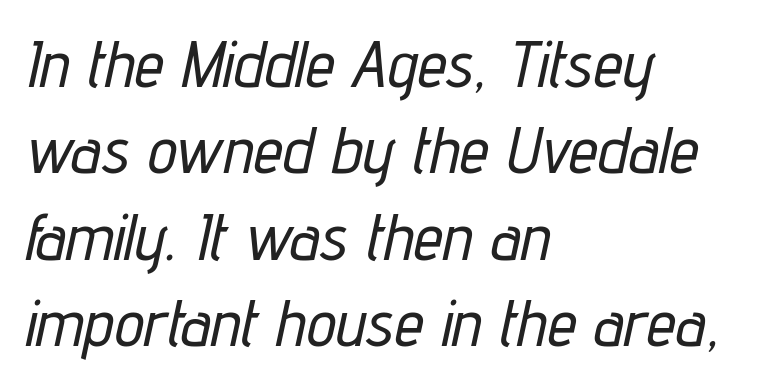
Q: Is the text italic (slanted)? A: Yes, it leans right by about 12 degrees.
Q: Is the text underlined? A: No.
Q: How is the paragraph aligned? A: Left-aligned.
Q: Is the spacing between letters normal or unusually wide? A: Normal.
Q: Is the spacing between lines tight, normal or loose? A: Normal.
Q: Width (condensed, normal, or wide)? A: Condensed.
Q: Stroke contrast? A: Low.
Q: x-height? A: Medium.
Q: Monospaced? A: No.
